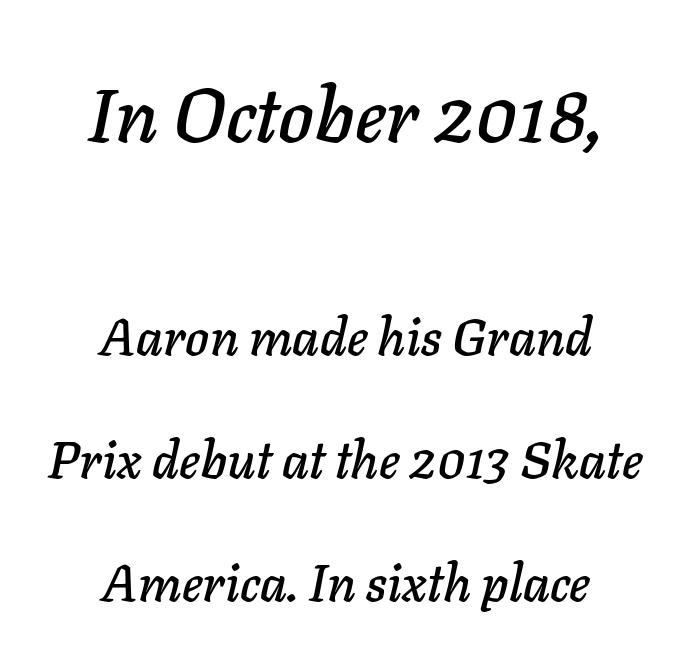
{"italic": "yes", "lean": "right", "slant_degrees": 11, "width": "normal", "stroke_contrast": "low", "x_height": "medium", "monospaced": "no", "underline": "no", "align": "center", "line_spacing": "loose", "line_spacing_ratio": 2.41, "letter_spacing": "normal", "letter_spacing_em": 0.0, "larger_block": "first", "size_ratio": 1.49, "glyph_px": 76}
